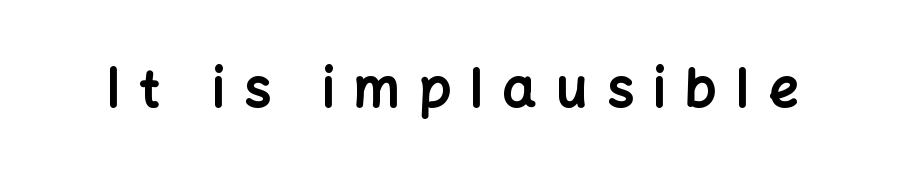
Q: Is the text bold? A: Yes.
Q: Is the text italic (slanted)? A: No, it is upright.
Q: Is the typeface a serif or a sans-serif typeface? A: Sans-serif.
Q: Is the text underlined? A: No.
Q: Is the spacing between letters normal or unusually wide? A: Unusually wide.
Q: Width (condensed, normal, or wide)? A: Normal.
Q: Stroke contrast? A: Low.
Q: x-height? A: Medium.
Q: Monospaced? A: No.
